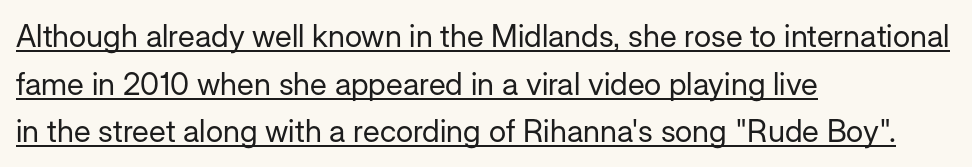
Left-aligned paragraph, ragged on the right. You can tell from the bare stems that sans-serif type was used. How would I describe the line gaps? Plain and ordinary. Characters follow at the spacing the type designer built in.
